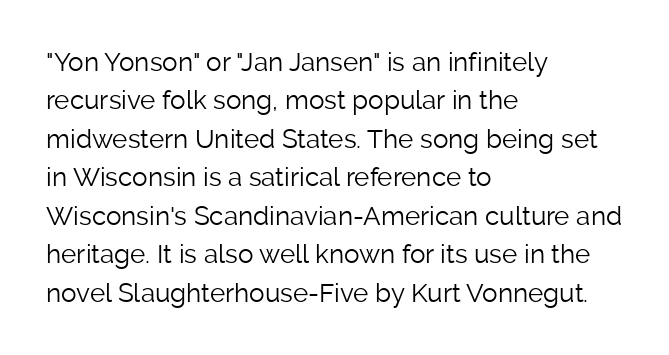
{"italic": "no", "bold": "no", "underline": "no", "align": "left", "line_spacing": "normal", "line_spacing_ratio": 1.48, "letter_spacing": "normal", "letter_spacing_em": 0.0, "glyph_px": 26}
